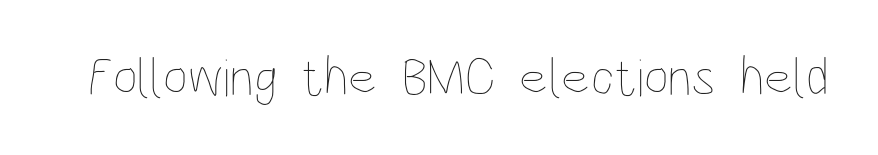
Q: Is the text bold? A: No.
Q: Is the text italic (slanted)? A: No, it is upright.
Q: Is the text underlined? A: No.
Q: Is the spacing between letters normal or unusually wide? A: Normal.
Q: Width (condensed, normal, or wide)? A: Condensed.
Q: Stroke contrast? A: Low.
Q: x-height? A: Large.
Q: Monospaced? A: No.
